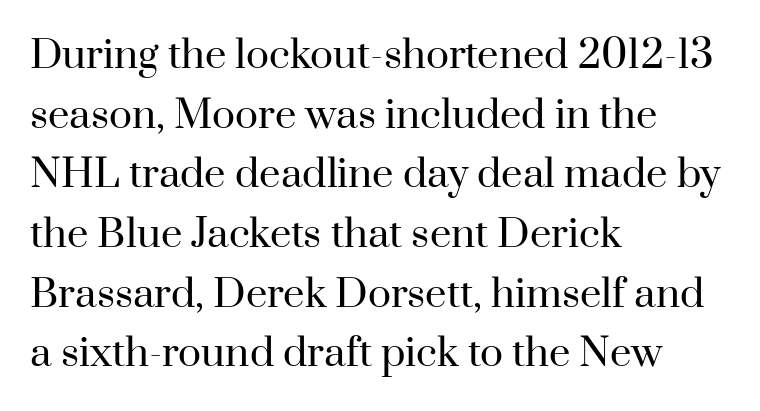
Note the varied advance widths — an 'i' is clearly narrower than an 'm'. Lines of text with bare space underneath. Letter spacing: default. The face used here is seriffed, in the tradition of book romans. A student would call this left alignment; a typographer would say flush left, rag right.
